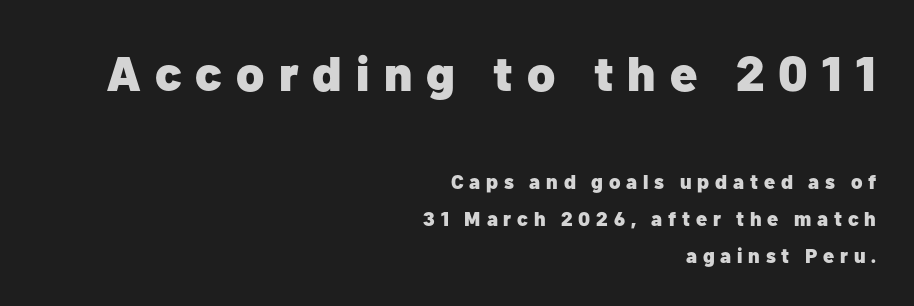
The horizontal fit of the characters is loose and conspicuously gappy. Heavy-handed strokes throughout: this text is bold. Note the varied advance widths — an 'i' is clearly narrower than an 'm'. Nope, not italic — everything's standing straight. The passage is arranged like a letterhead date or caption credit — flush right.
